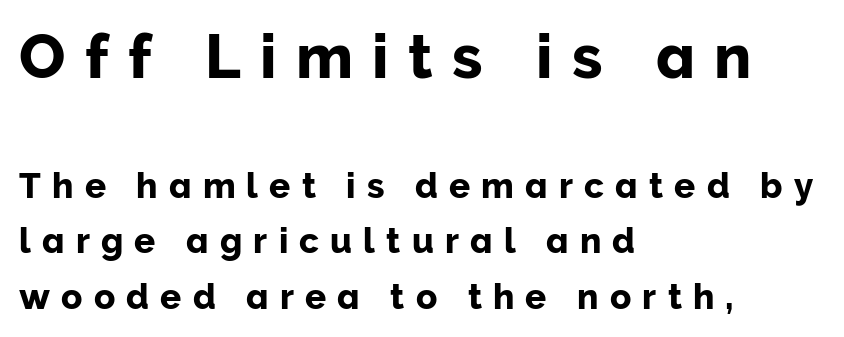
The image shows 61 px sans-serif type, upright; set left-aligned, normal line spacing (1.58x), unusually wide letter spacing (+0.32 em), not underlined; the first (top) block is 1.74x larger; low stroke contrast and a medium x-height.
